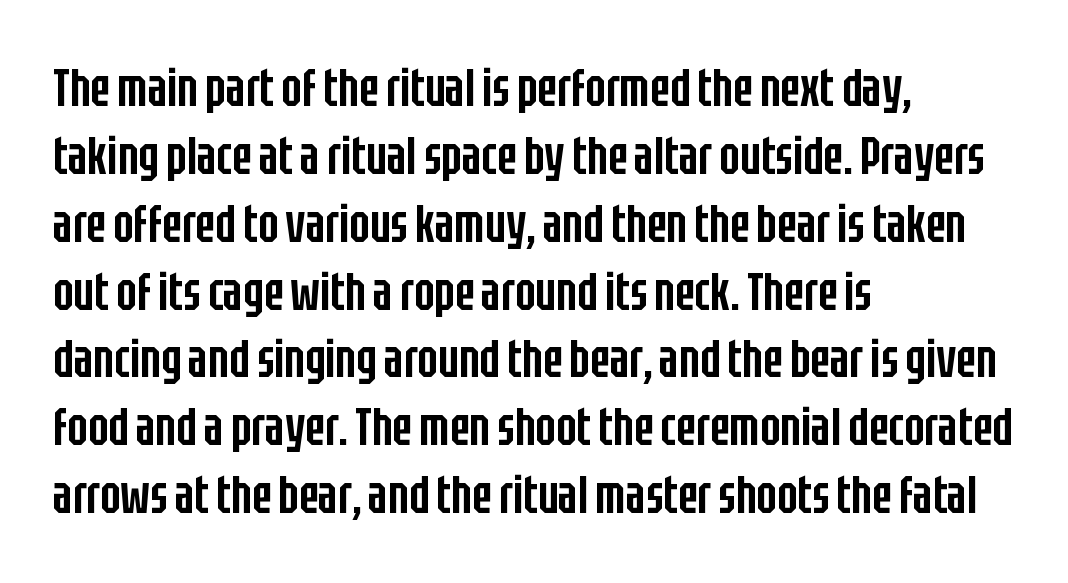
{"serif": "no", "italic": "no", "bold": "semi", "weight": "semibold", "width": "condensed", "stroke_contrast": "low", "x_height": "large", "monospaced": "no", "underline": "no", "align": "left", "line_spacing": "normal", "line_spacing_ratio": 1.28, "letter_spacing": "normal", "letter_spacing_em": 0.0, "glyph_px": 53}
